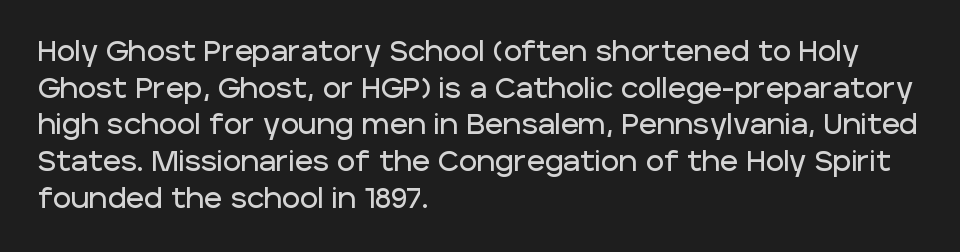
Q: Is the text italic (slanted)? A: No, it is upright.
Q: Is the typeface a serif or a sans-serif typeface? A: Sans-serif.
Q: Is the text underlined? A: No.
Q: How is the paragraph aligned? A: Left-aligned.
Q: Is the spacing between letters normal or unusually wide? A: Normal.
Q: Is the spacing between lines tight, normal or loose? A: Normal.
Q: Width (condensed, normal, or wide)? A: Normal.
Q: Stroke contrast? A: Low.
Q: x-height? A: Large.
Q: Monospaced? A: No.
